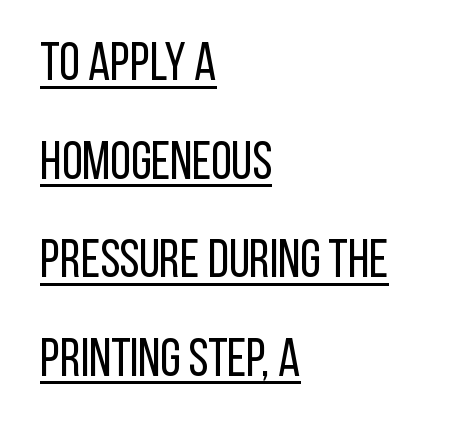
The image shows 53 px regular-weight, condensed sans-serif type, upright; set left-aligned, line spacing 1.86x, normal letter spacing, underlined; low stroke contrast and a large x-height.
